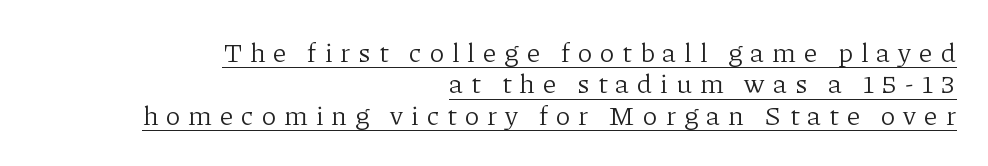
Tall strokes in this sample are plumb rather than angled. Think standard paragraph weight, or any step lighter than that. What stands out about the letter spacing? Its width — letters are far apart. A continuous stroke trails under the words, as in a hyperlink.
